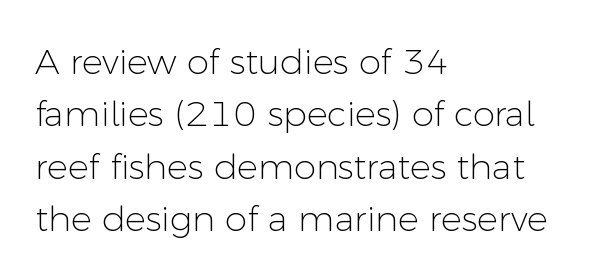
This reads as an unemphasized weight, regular at the heaviest. Do the letters lean? They stand straight. This rendering uses left alignment, leaving the right contour irregular. Caption: standard tracking, unaltered. The space between consecutive lines is moderate.
